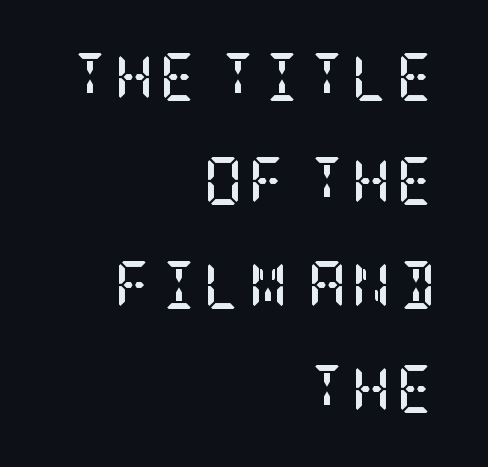
{"serif": "yes", "italic": "no", "bold": "yes", "weight": "semibold", "width": "condensed", "stroke_contrast": "low", "x_height": "large", "underline": "no", "align": "right", "line_spacing": "loose", "line_spacing_ratio": 2.17, "glyph_px": 48}
